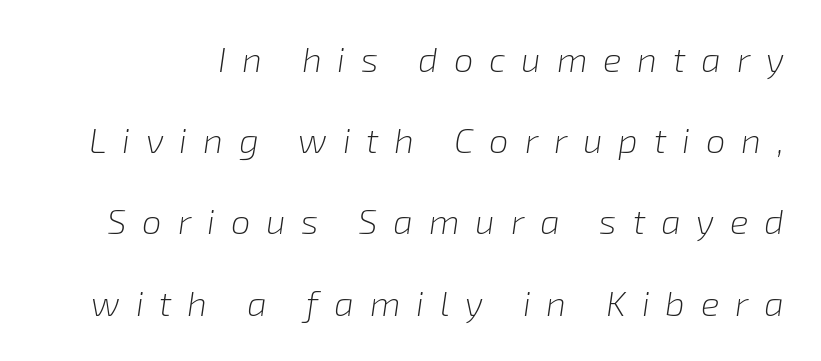
Does the leading feel generous? Absolutely, it's lavish. Inter-character spacing is expanded well beyond the font's built-in metrics. These lines are rendered in a variable-pitch font. Caption: face not bold, strokes unweighted. This rendering features lettering with no underline. These lines were composed using italics.
